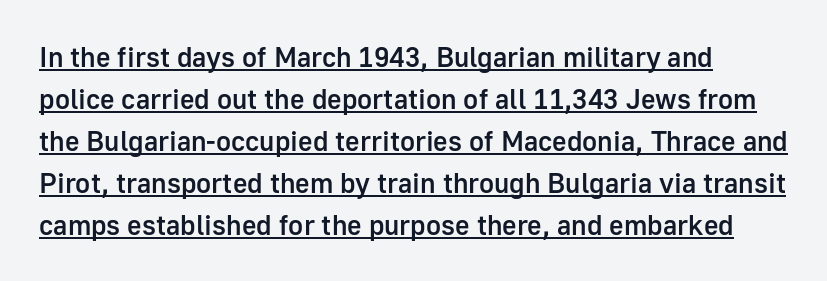
The image shows 28 px semibold sans-serif type, upright; set left-aligned, normal line spacing (1.5x), normal letter spacing, underlined; low stroke contrast and a medium x-height.
